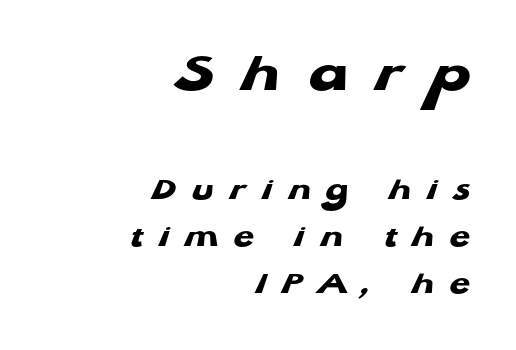
Q: Is the text bold? A: Yes.
Q: Is the typeface a serif or a sans-serif typeface? A: Sans-serif.
Q: Is the text underlined? A: No.
Q: How is the paragraph aligned? A: Right-aligned.
Q: Is the spacing between letters normal or unusually wide? A: Unusually wide.
Q: Is the spacing between lines tight, normal or loose? A: Normal.
Q: Which block of text is set in a larger size, the first (top) or the second (bottom)? A: The first (top) one.
Q: Width (condensed, normal, or wide)? A: Wide.
Q: Stroke contrast? A: Low.
Q: x-height? A: Medium.
Q: Monospaced? A: No.
